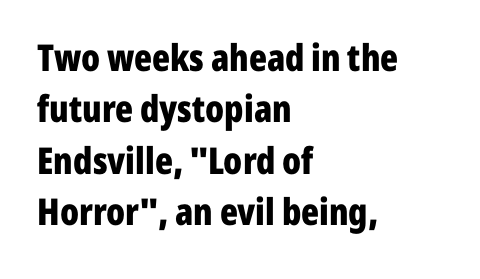
Words float on clear page, feet unadorned. The glyphs in this specimen are sans serif. You could not count columns in this text — the font is proportionally spaced. The lettering holds an erect, upright posture throughout. On the weight axis this lands at bold, roughly 700.
